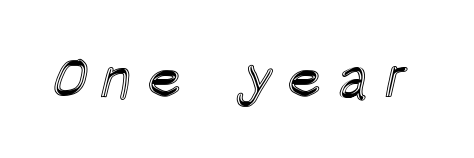
{"width": "condensed", "x_height": "large", "monospaced": "no", "underline": "no", "letter_spacing": "wide", "letter_spacing_em": 0.23, "glyph_px": 59}
